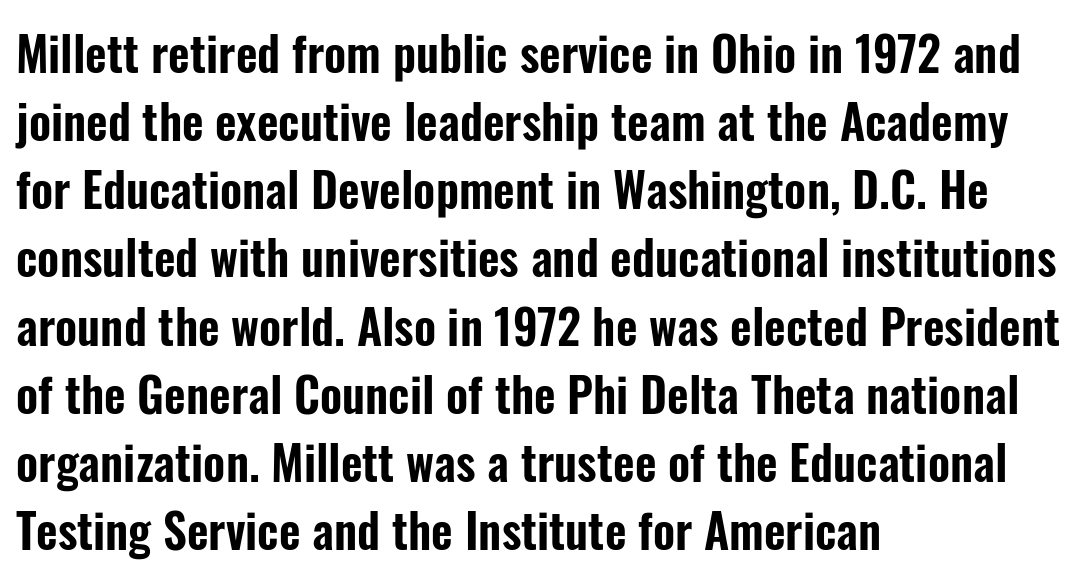
{"serif": "no", "italic": "no", "width": "condensed", "stroke_contrast": "low", "x_height": "medium", "monospaced": "no", "underline": "no", "align": "left", "line_spacing": "normal", "line_spacing_ratio": 1.45, "letter_spacing": "normal", "letter_spacing_em": 0.0, "glyph_px": 47}
